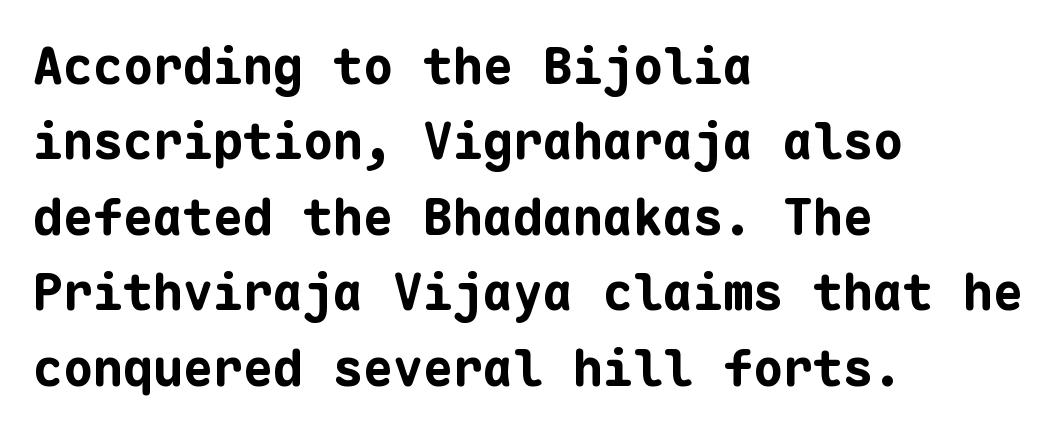
The image shows 50 px bold sans-serif type, upright, monospaced; set left-aligned, normal line spacing (1.51x), normal letter spacing, not underlined; low stroke contrast and a medium x-height.
